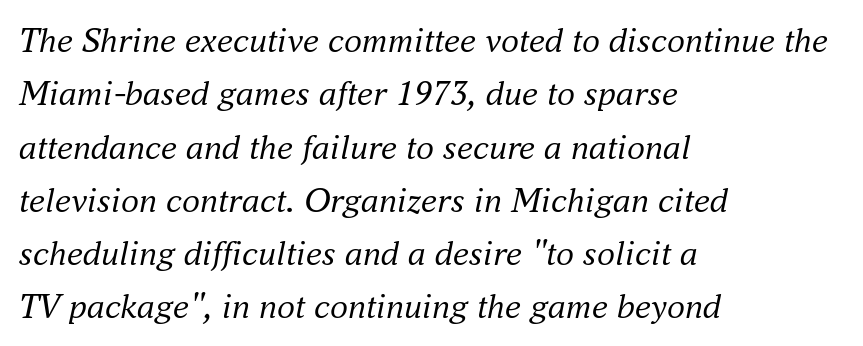
The image shows 36 px regular-weight serif type, italic (leaning right); set left-aligned, normal line spacing (1.48x), normal letter spacing, not underlined; medium stroke contrast and a small x-height.
